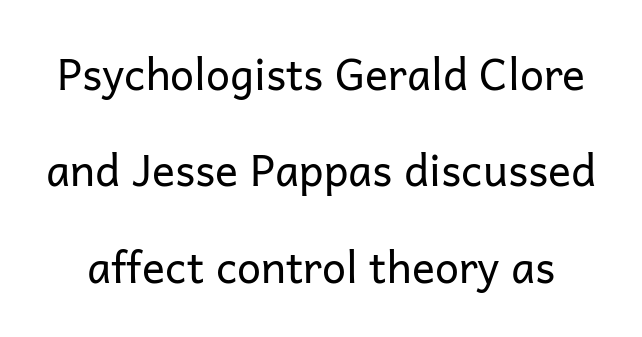
Q: Is the text bold? A: No.
Q: Is the text italic (slanted)? A: No, it is upright.
Q: Is the typeface a serif or a sans-serif typeface? A: Sans-serif.
Q: Is the text underlined? A: No.
Q: Is the spacing between letters normal or unusually wide? A: Normal.
Q: Is the spacing between lines tight, normal or loose? A: Loose.
Q: Width (condensed, normal, or wide)? A: Normal.
Q: Stroke contrast? A: Low.
Q: x-height? A: Medium.
Q: Monospaced? A: No.
